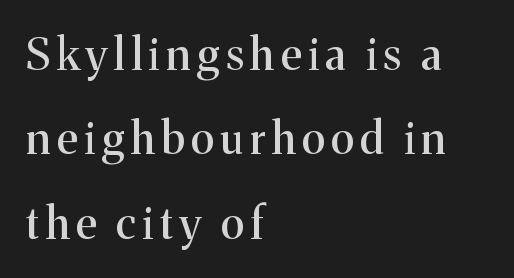
The image shows 44 px serif type, upright; set left-aligned, loose line spacing (1.92x), not underlined; medium stroke contrast and a medium x-height.
